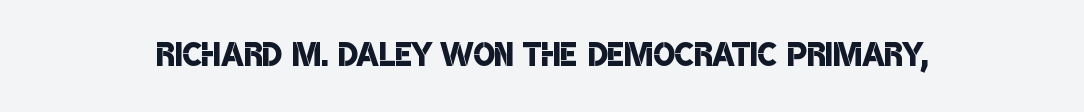
{"serif": "no", "bold": "semi", "weight": "semibold", "width": "condensed", "stroke_contrast": "low", "x_height": "large", "monospaced": "no", "underline": "no", "letter_spacing": "normal", "letter_spacing_em": 0.0, "glyph_px": 45}
